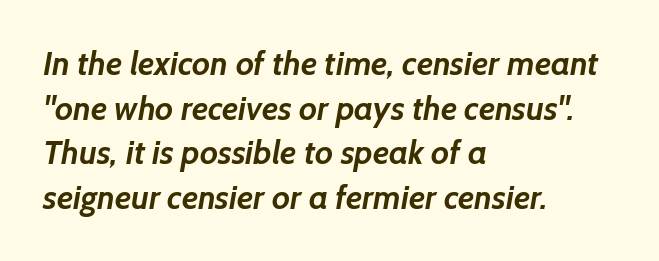
The image shows 33 px semibold sans-serif type; set left-aligned, normal line spacing (1.35x), normal letter spacing, not underlined; low stroke contrast and a medium x-height.
